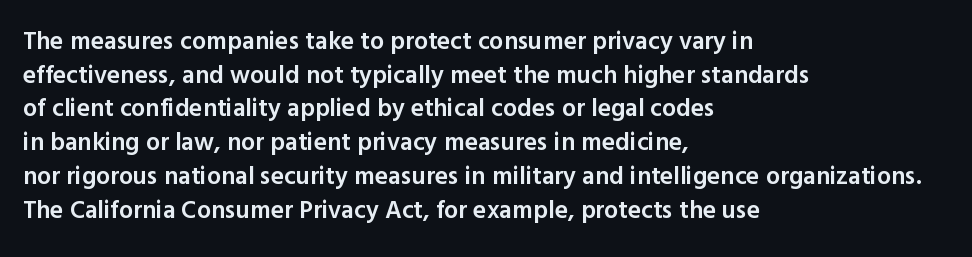
{"italic": "no", "bold": "semi", "underline": "no", "align": "left", "line_spacing": "normal", "line_spacing_ratio": 1.35, "letter_spacing": "normal", "letter_spacing_em": 0.0, "glyph_px": 25}
